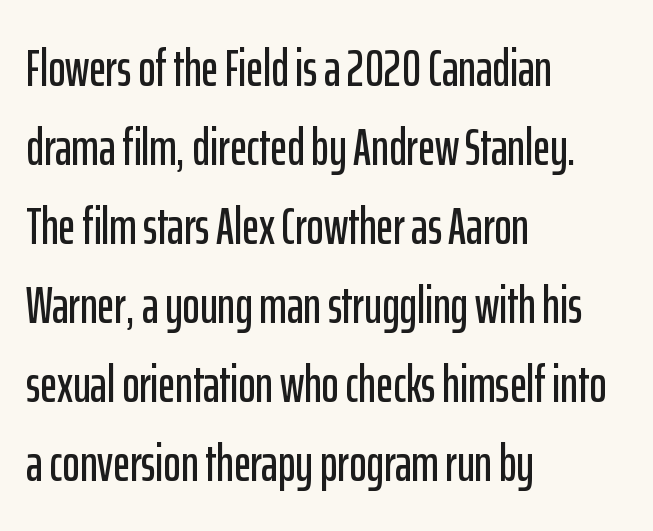
This is the regular roman posture of the typeface. Each letter's strokes conclude bluntly, with no projecting serifs. Students, observe: this is what conventionally led text looks like. The specimen omits any rule beneath the text block's lines. The rendering uses natural spacing where letterforms have individual widths. This rendering leaves character spacing at its baseline value.
